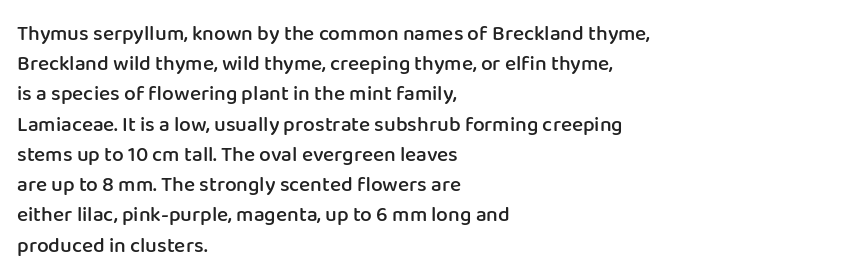
The image shows 21 px text type, upright; set left-aligned, normal line spacing (1.44x), normal letter spacing, not underlined.
